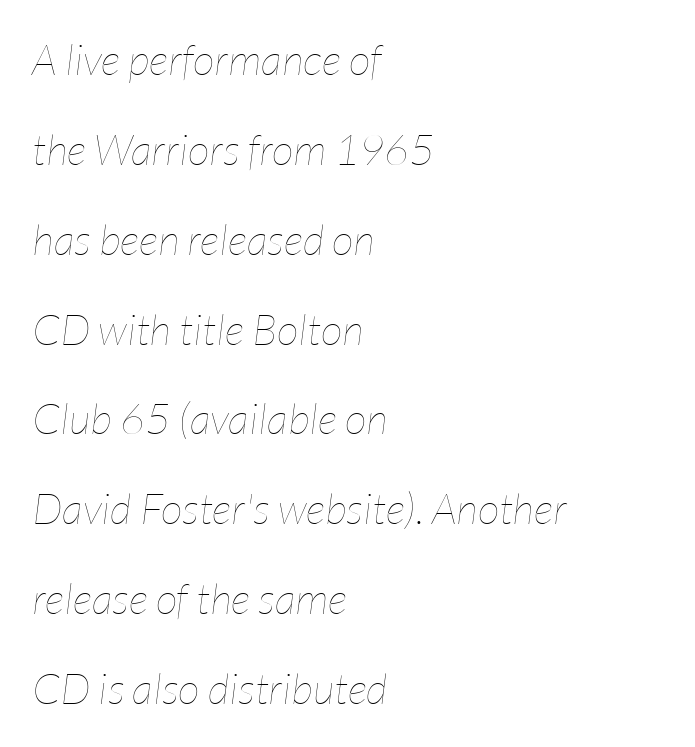
The image shows 43 px thin, condensed type, italic (leaning right); set left-aligned, loose line spacing (2.09x), normal letter spacing, not underlined; low stroke contrast and a medium x-height.
